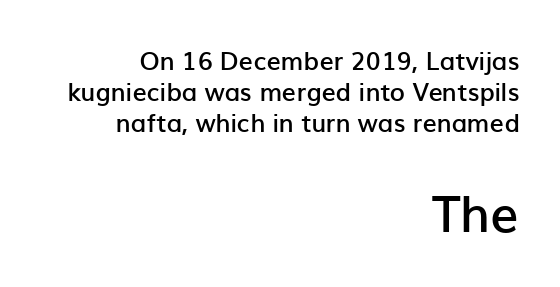
Letter spacing: default. The rendering anchors every line to the right-hand side. Spacing verdict: proportional, widths tailored to each character. Quick note: not italic, upright.
